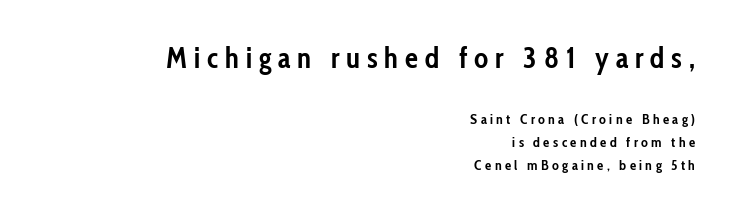
The image shows 29 px semibold, condensed sans-serif type, upright; set right-aligned, normal line spacing (1.63x), unusually wide letter spacing (+0.24 em), not underlined; the first (top) block is 2.07x larger; low stroke contrast and a medium x-height.
